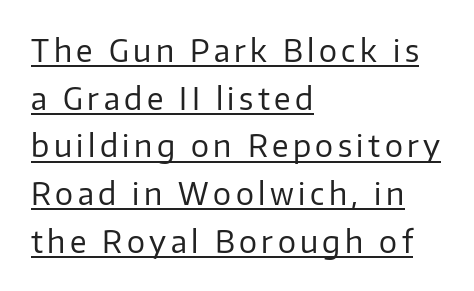
Here the designer chose a conventional face with non-uniform glyph widths. Where is the straight margin? On the left. This is the regular roman posture of the typeface. This block has exactly the height ordinary leading produces. The glyphs are accompanied by a horizontal stroke just below them. Ink coverage per letter is moderate at most.
